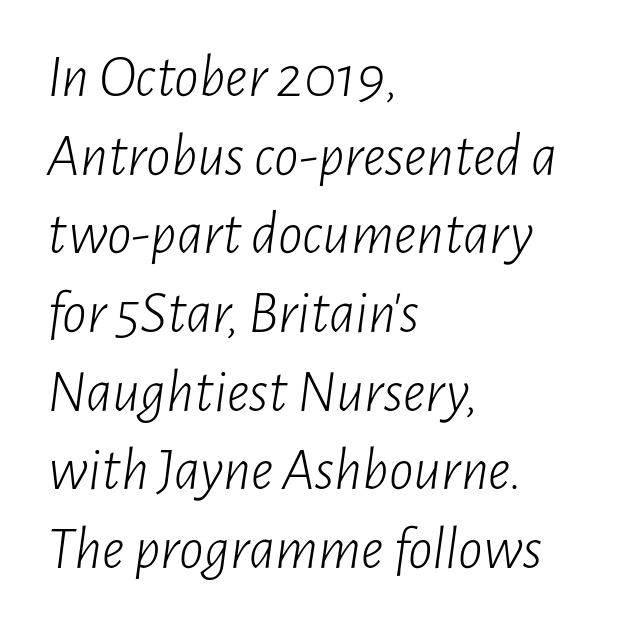
Q: Is the text bold? A: No.
Q: Is the text italic (slanted)? A: Yes, it leans right by about 7 degrees.
Q: Is the text underlined? A: No.
Q: How is the paragraph aligned? A: Left-aligned.
Q: Is the spacing between letters normal or unusually wide? A: Normal.
Q: Is the spacing between lines tight, normal or loose? A: Normal.
Q: Width (condensed, normal, or wide)? A: Condensed.
Q: Stroke contrast? A: Low.
Q: x-height? A: Medium.
Q: Monospaced? A: No.
